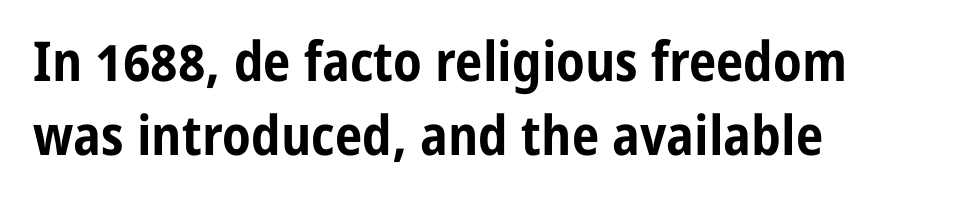
{"serif": "no", "italic": "no", "bold": "yes", "weight": "bold", "width": "condensed", "stroke_contrast": "low", "x_height": "medium", "monospaced": "no", "underline": "no", "align": "left", "line_spacing": "normal", "line_spacing_ratio": 1.34, "letter_spacing": "normal", "letter_spacing_em": 0.0, "glyph_px": 55}
